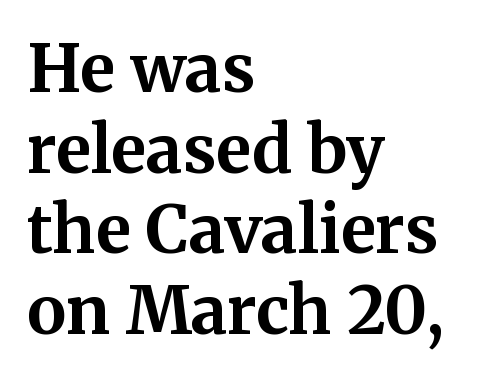
The image shows 66 px bold serif type, upright; set left-aligned, line spacing 1.22x, normal letter spacing, not underlined; medium stroke contrast and a medium x-height.
